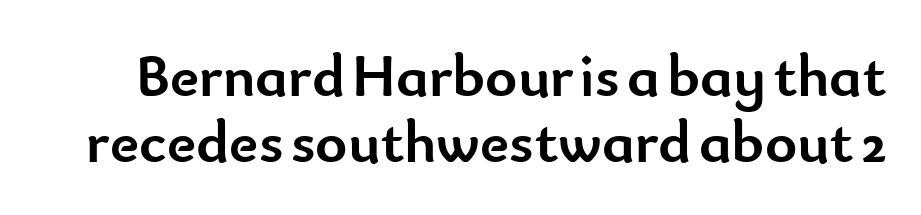
The image shows 61 px semibold sans-serif type, upright; set tight line spacing (1.08x), normal letter spacing, not underlined; low stroke contrast and a small x-height.
